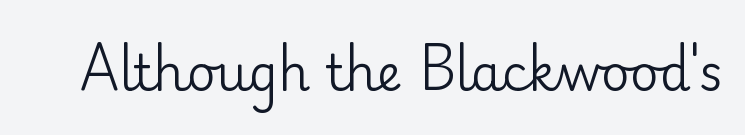
The image shows 49 px regular-weight serif type, upright; set normal letter spacing, not underlined; low stroke contrast and a small x-height.
